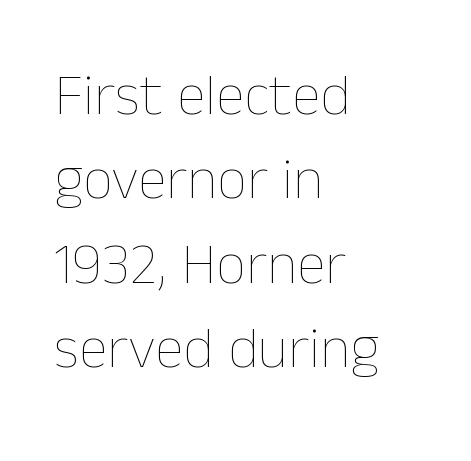
Layout note: lines flush left. This is the regular roman posture of the typeface. This sample has the flowing, uneven cadence of proportional lettering. No letter is thick-stroked: the sample isn't bold. Regarding leading, the lines here are spaced in the standard way. Type without underlining.
